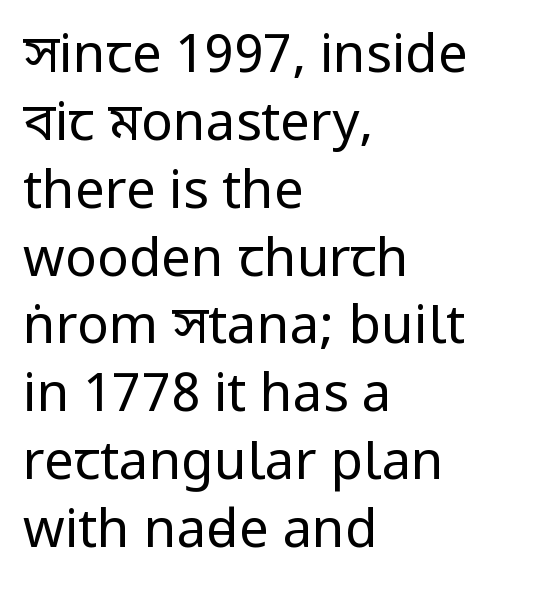
{"serif": "no", "italic": "no", "bold": "no", "weight": "regular", "width": "condensed", "stroke_contrast": "low", "x_height": "large", "monospaced": "no", "underline": "no", "align": "left", "line_spacing": "normal", "line_spacing_ratio": 1.28, "letter_spacing": "normal", "letter_spacing_em": 0.0, "glyph_px": 53}
